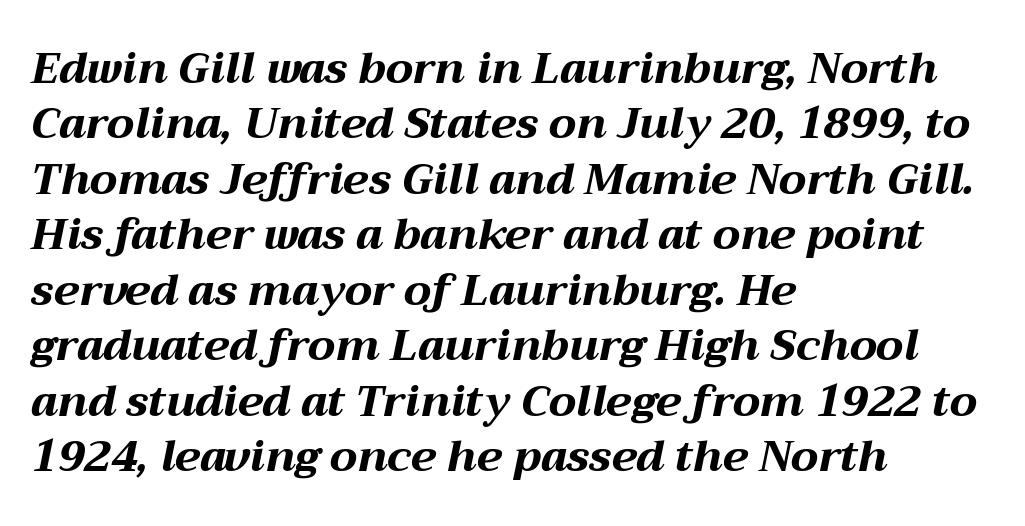
{"italic": "yes", "lean": "right", "slant_degrees": 12, "bold": "yes", "weight": "bold", "width": "wide", "stroke_contrast": "medium", "x_height": "medium", "monospaced": "no", "underline": "no", "align": "left", "line_spacing": "normal", "line_spacing_ratio": 1.29, "letter_spacing": "normal", "letter_spacing_em": 0.0, "glyph_px": 43}
